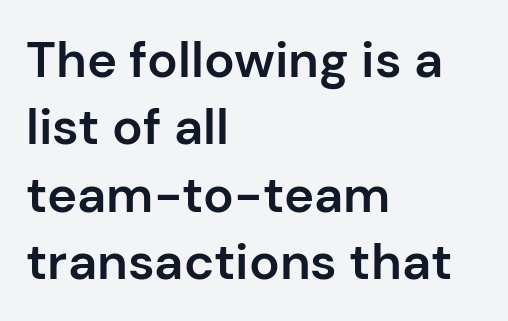
The image shows 51 px semibold sans-serif type, upright; set left-aligned, normal line spacing (1.32x), normal letter spacing, not underlined; low stroke contrast and a medium x-height.
